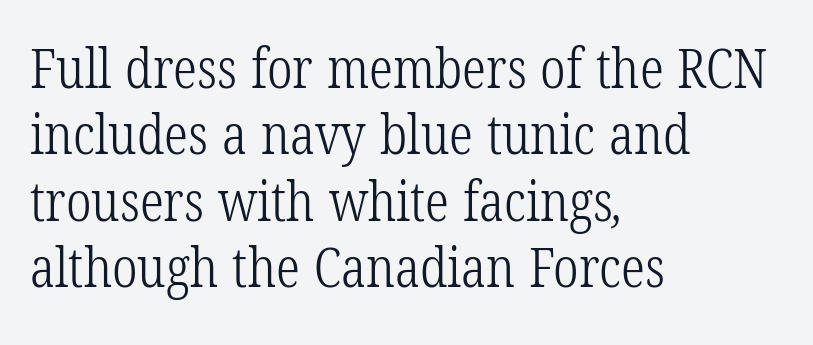
Q: Is the text bold? A: No.
Q: Is the typeface a serif or a sans-serif typeface? A: Serif.
Q: Is the text underlined? A: No.
Q: How is the paragraph aligned? A: Left-aligned.
Q: Is the spacing between letters normal or unusually wide? A: Normal.
Q: Width (condensed, normal, or wide)? A: Condensed.
Q: Stroke contrast? A: Low.
Q: x-height? A: Medium.
Q: Monospaced? A: No.
